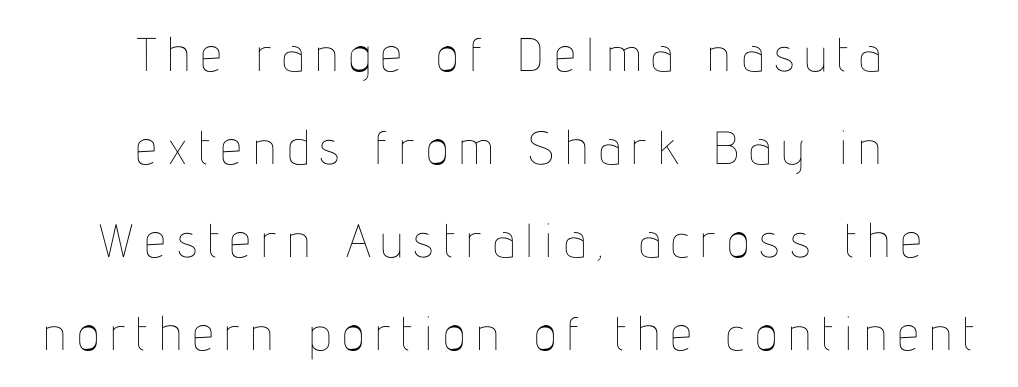
The tracking jumps out immediately: characters are airy and widely separated. The face used here is proportionally spaced, like ordinary book or web type. The font is comparable to plain body text, perhaps lighter. The block of text is sparse from top to bottom, with ample space between rows. The type sits square on the baseline with zero lean.
